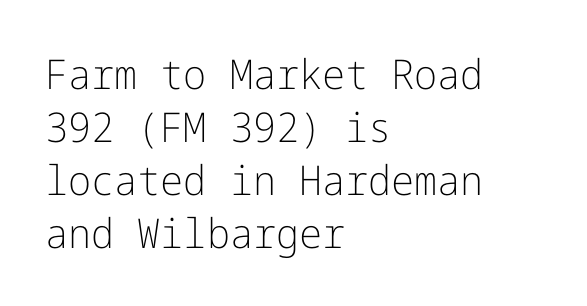
Typeset ragged right — the left edge is the straight one. This block has exactly the height ordinary leading produces. The gap between lines stays unmarked. Serif or sans? Sans — the stroke terminals are bare. Observe the ordinary spacing: letters are neighbours, not strangers. No letter is thick-stroked: the sample isn't bold.
